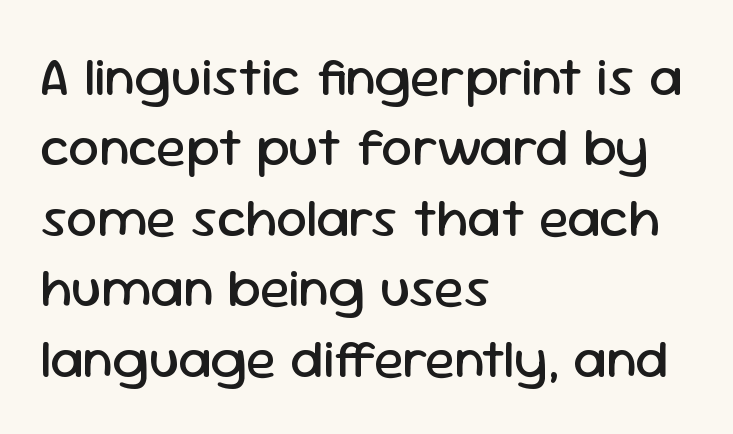
Q: Is the text bold? A: No.
Q: Is the text italic (slanted)? A: No, it is upright.
Q: Is the typeface a serif or a sans-serif typeface? A: Sans-serif.
Q: Is the text underlined? A: No.
Q: How is the paragraph aligned? A: Left-aligned.
Q: Is the spacing between letters normal or unusually wide? A: Normal.
Q: Is the spacing between lines tight, normal or loose? A: Normal.
Q: Width (condensed, normal, or wide)? A: Normal.
Q: Stroke contrast? A: Low.
Q: x-height? A: Medium.
Q: Monospaced? A: No.
